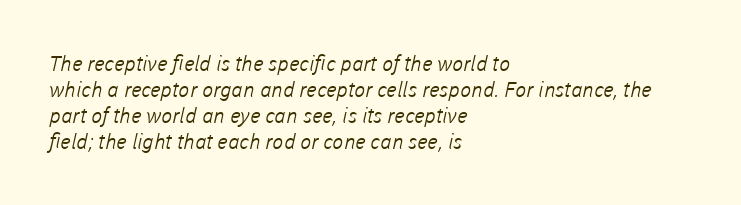
Q: Is the text bold? A: No.
Q: Is the text underlined? A: No.
Q: How is the paragraph aligned? A: Left-aligned.
Q: Is the spacing between letters normal or unusually wide? A: Normal.
